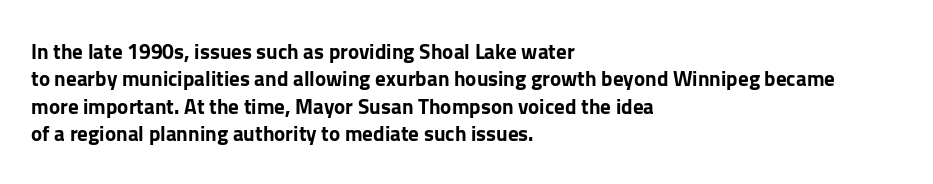
The rendering anchors every line to the left-hand side. This is the regular roman posture of the typeface. A normal amount of white space separates one row of letters from the next. The face used here is rendered with its standard letterfit. A clean baseline with only descenders dipping below it. The sample has been set heavy, in full bold.
